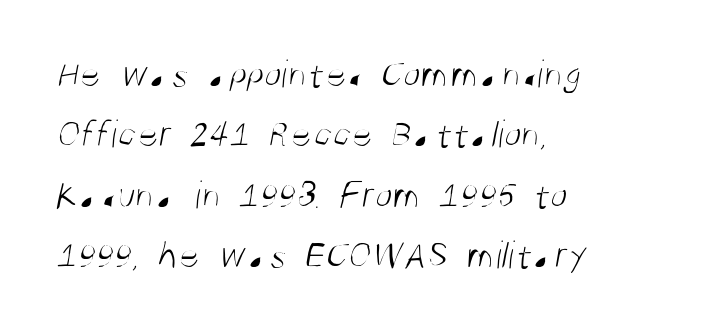
{"serif": "no", "bold": "no", "weight": "light", "width": "condensed", "stroke_contrast": "medium", "x_height": "large", "monospaced": "no", "underline": "no", "align": "left", "line_spacing": "normal", "line_spacing_ratio": 1.51, "letter_spacing": "normal", "letter_spacing_em": 0.0, "glyph_px": 40}
